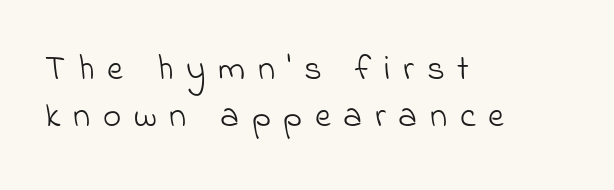
The image shows 35 px light sans-serif type; set left-aligned, normal line spacing (1.35x), unusually wide letter spacing (+0.36 em), not underlined; low stroke contrast and a small x-height.
